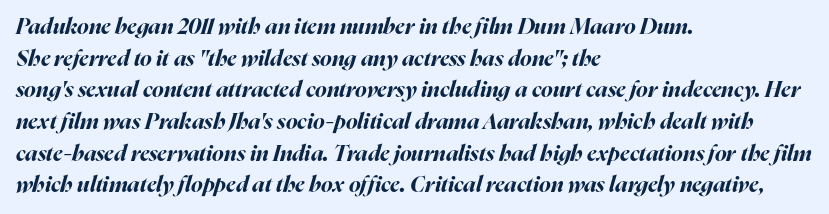
{"italic": "yes", "lean": "right", "slant_degrees": 16, "bold": "yes", "underline": "no", "align": "left", "line_spacing": "normal", "line_spacing_ratio": 1.44, "letter_spacing": "normal", "letter_spacing_em": 0.0, "glyph_px": 22}
